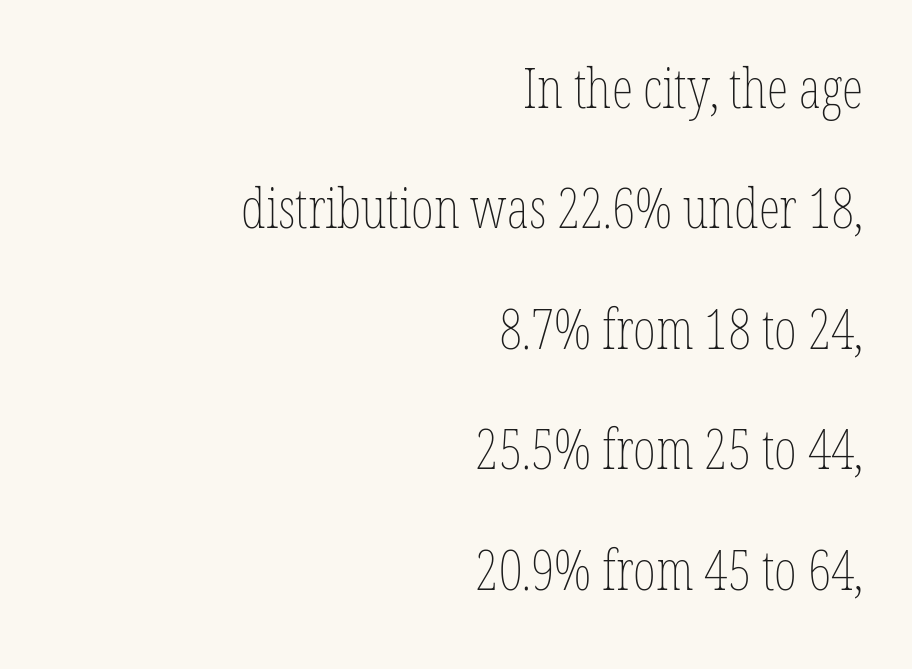
Q: Is the text bold? A: No.
Q: Is the text italic (slanted)? A: No, it is upright.
Q: Is the text underlined? A: No.
Q: How is the paragraph aligned? A: Right-aligned.
Q: Is the spacing between letters normal or unusually wide? A: Normal.
Q: Is the spacing between lines tight, normal or loose? A: Loose.
Q: Width (condensed, normal, or wide)? A: Condensed.
Q: Stroke contrast? A: Low.
Q: x-height? A: Medium.
Q: Monospaced? A: No.
